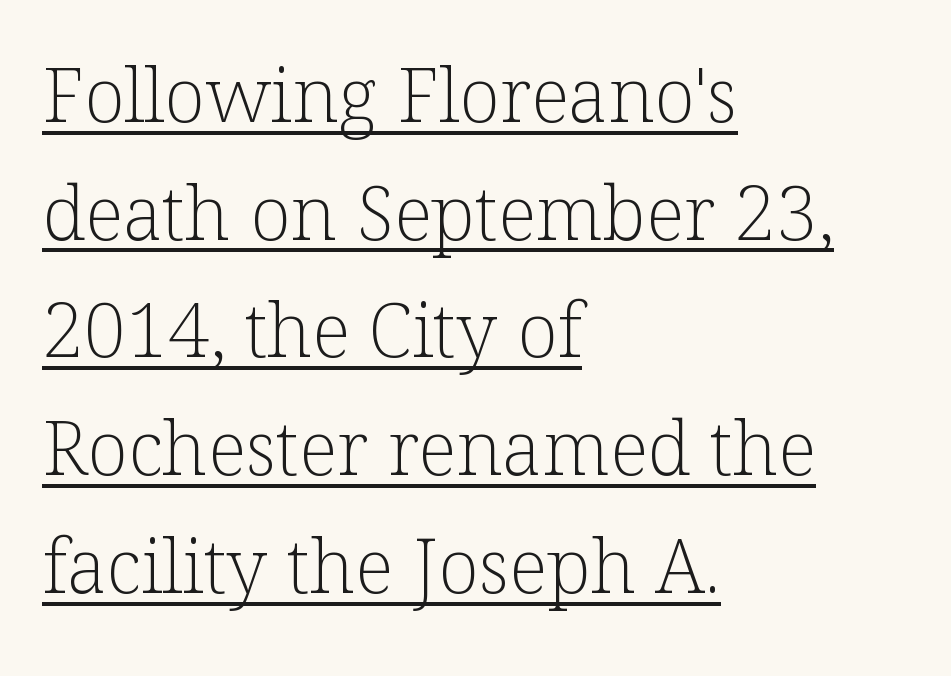
The image shows 75 px light serif type, upright; set left-aligned, normal line spacing (1.57x), normal letter spacing, underlined; low stroke contrast and a medium x-height.
